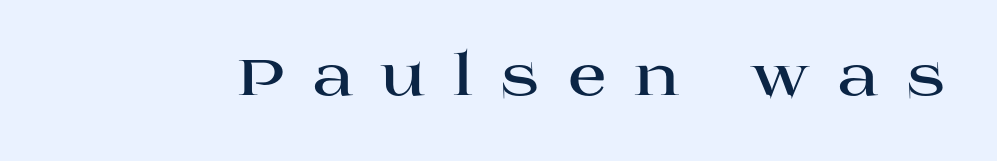
{"serif": "yes", "italic": "no", "bold": "yes", "weight": "bold", "width": "wide", "stroke_contrast": "high", "x_height": "large", "monospaced": "no", "underline": "no", "letter_spacing": "wide", "letter_spacing_em": 0.46, "glyph_px": 58}
